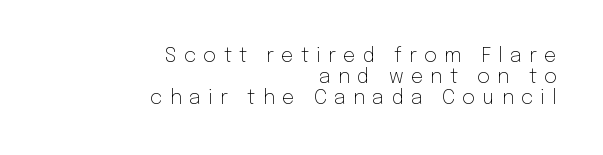
{"italic": "no", "bold": "no", "underline": "no", "align": "right", "line_spacing": "tight", "line_spacing_ratio": 1.04, "letter_spacing": "wide", "letter_spacing_em": 0.36, "glyph_px": 20}
